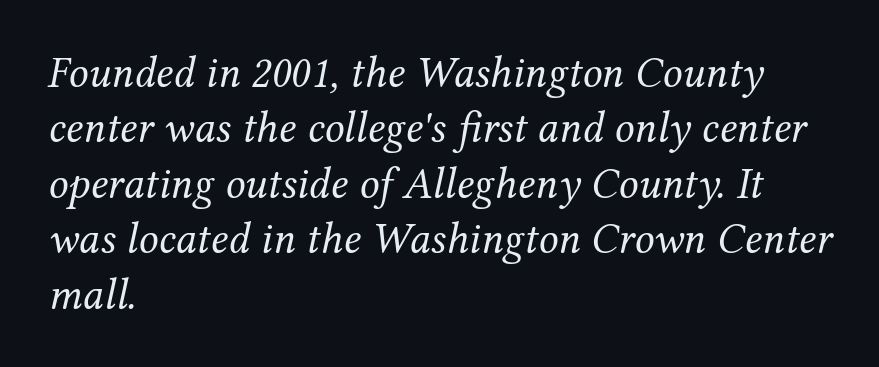
The image shows 44 px regular-weight serif type, italic (leaning right); set left-aligned, normal line spacing (1.26x), normal letter spacing, not underlined; medium stroke contrast and a medium x-height.
